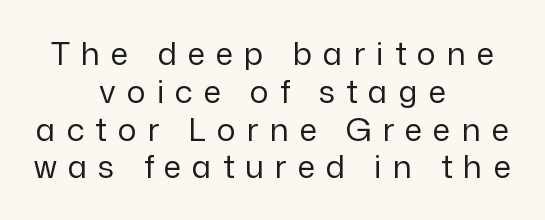
{"serif": "no", "italic": "no", "bold": "no", "weight": "regular", "width": "normal", "stroke_contrast": "low", "x_height": "medium", "monospaced": "no", "underline": "no", "align": "center", "line_spacing_ratio": 1.18, "letter_spacing": "wide", "letter_spacing_em": 0.34, "glyph_px": 32}
